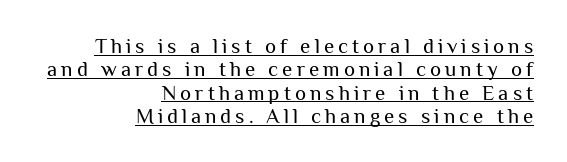
The image shows 21 px text type, upright; set right-aligned, tight line spacing (1.11x), underlined.
